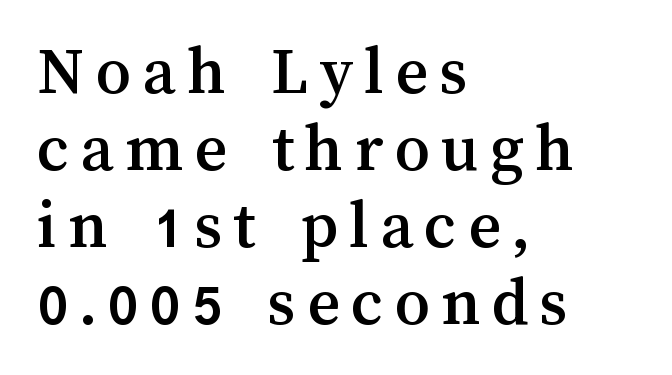
Q: Is the text italic (slanted)? A: No, it is upright.
Q: Is the text underlined? A: No.
Q: How is the paragraph aligned? A: Left-aligned.
Q: Is the spacing between lines tight, normal or loose? A: Tight.
Q: Width (condensed, normal, or wide)? A: Normal.
Q: Stroke contrast? A: Medium.
Q: x-height? A: Medium.
Q: Monospaced? A: No.
